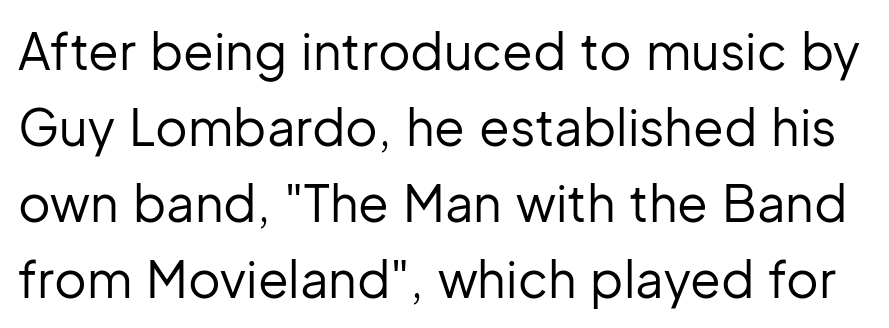
The lettering stays uniformly vertical, giving the passage a roman look. Caption: standard tracking, unaltered. Stroke thickness stays within the range of a standard reading face or lighter. Type without underlining. Rows of type keep a routine distance in the vertical direction. The designer went with a sans here, leaving each stem footless.
